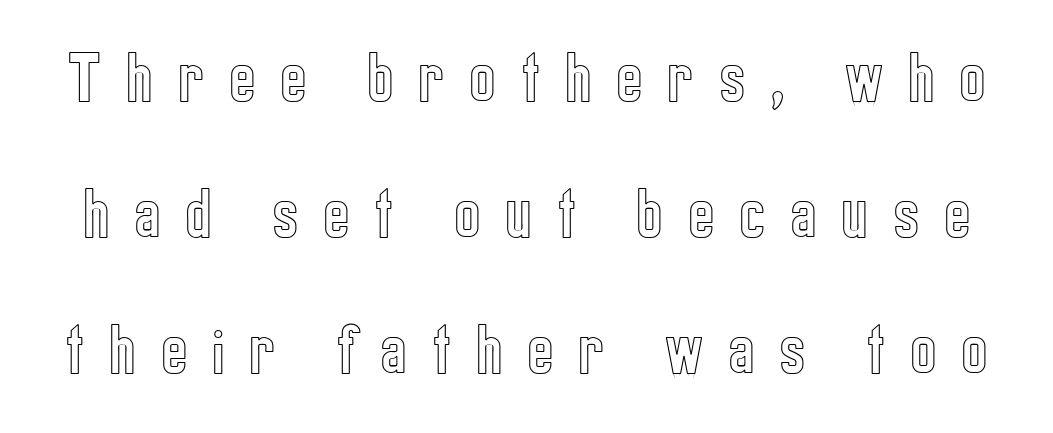
Q: Is the text italic (slanted)? A: No, it is upright.
Q: Is the text underlined? A: No.
Q: Is the spacing between letters normal or unusually wide? A: Unusually wide.
Q: Is the spacing between lines tight, normal or loose? A: Loose.
Q: Width (condensed, normal, or wide)? A: Condensed.
Q: x-height? A: Medium.
Q: Monospaced? A: No.
